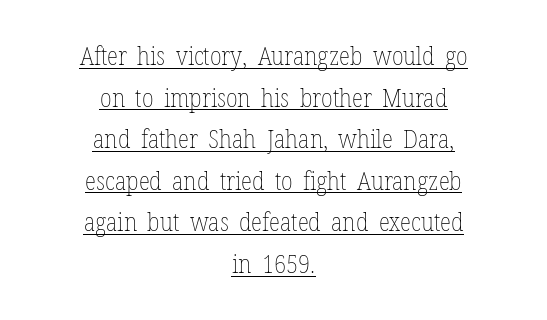
The image shows 26 px text type, upright; set centered, normal line spacing (1.6x), normal letter spacing, underlined.
